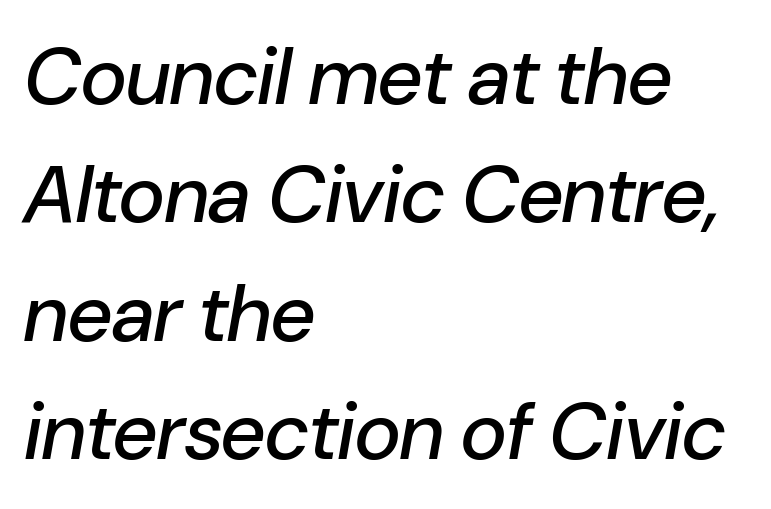
Inter-character spacing is left at the font's built-in metrics. Does the leading feel generous? No, just average. Lines of text with bare space underneath. These lines are set flush left with a ragged right edge. You could not count columns in this text — the font is proportionally spaced.
